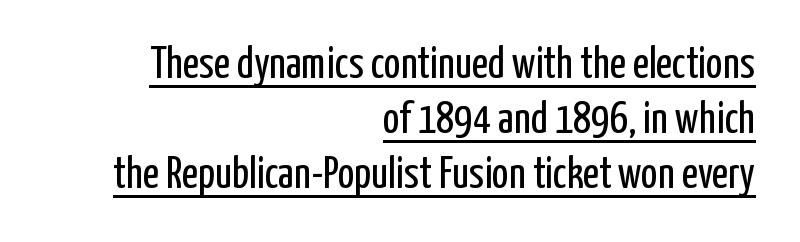
The image shows 44 px regular-weight, condensed sans-serif type, upright; set right-aligned, normal line spacing (1.25x), normal letter spacing, underlined; low stroke contrast and a medium x-height.
